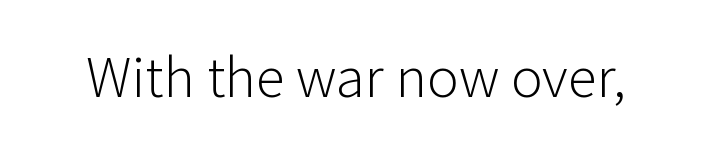
Q: Is the text bold? A: No.
Q: Is the text italic (slanted)? A: No, it is upright.
Q: Is the typeface a serif or a sans-serif typeface? A: Sans-serif.
Q: Is the text underlined? A: No.
Q: Is the spacing between letters normal or unusually wide? A: Normal.
Q: Width (condensed, normal, or wide)? A: Normal.
Q: Stroke contrast? A: Low.
Q: x-height? A: Medium.
Q: Monospaced? A: No.
